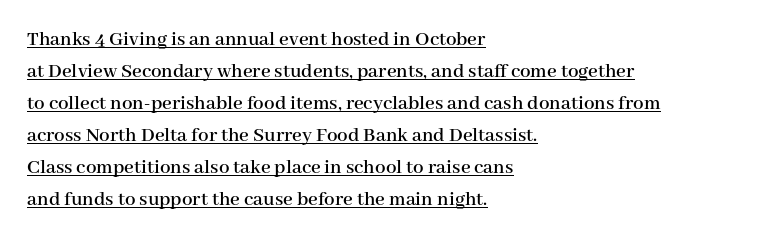
Q: Is the text italic (slanted)? A: No, it is upright.
Q: Is the text underlined? A: Yes.
Q: How is the paragraph aligned? A: Left-aligned.
Q: Is the spacing between letters normal or unusually wide? A: Normal.
Q: Is the spacing between lines tight, normal or loose? A: Normal.
